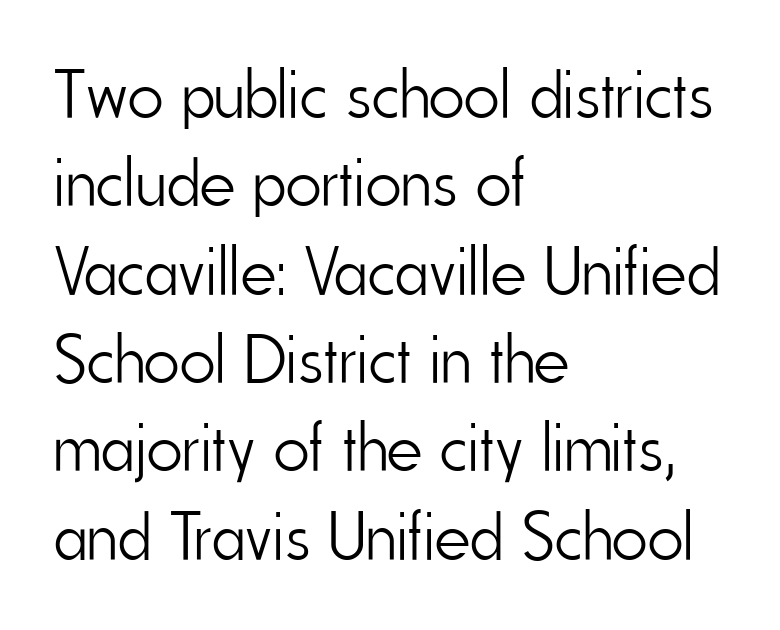
Honestly, the row spacing looks completely unremarkable. Serifs: no, the terminals of the letterforms are clean. Short note: letters normally spaced. Here the designer chose a conventional face with non-uniform glyph widths.
